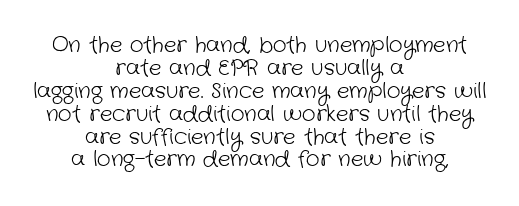
{"bold": "no", "underline": "no", "align": "center", "line_spacing": "tight", "line_spacing_ratio": 1.09, "letter_spacing": "normal", "letter_spacing_em": 0.0, "glyph_px": 21}
